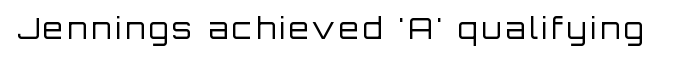
{"serif": "no", "italic": "no", "bold": "no", "weight": "regular", "width": "normal", "stroke_contrast": "low", "x_height": "large", "monospaced": "no", "underline": "no", "glyph_px": 29}
